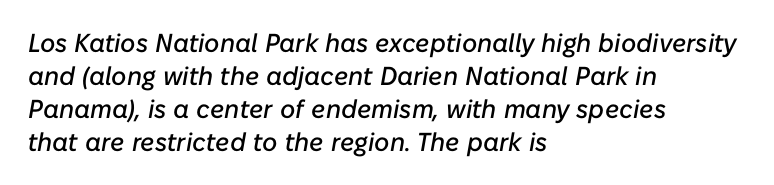
One glance says typical: line gaps are just what's usual. This rendering leaves character spacing at its baseline value. Line beginnings align vertically; line endings do not. Tall strokes in this sample are angled rather than plumb.
